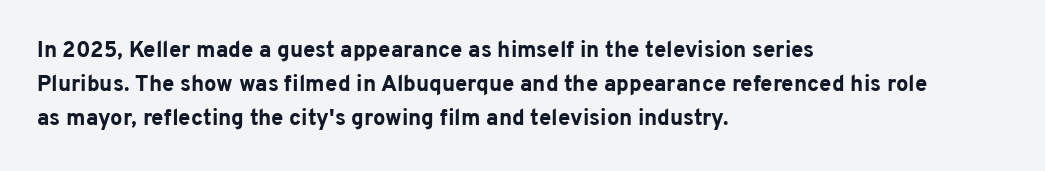
{"italic": "no", "bold": "yes", "underline": "no", "align": "left", "line_spacing": "normal", "line_spacing_ratio": 1.54, "letter_spacing": "normal", "letter_spacing_em": 0.0, "glyph_px": 22}
